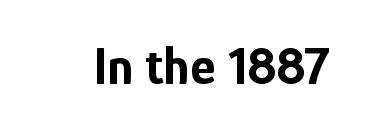
The image shows 54 px bold, condensed sans-serif type, upright; set normal letter spacing, not underlined; low stroke contrast and a medium x-height.
